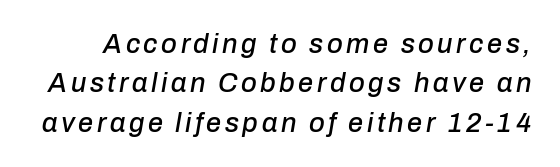
{"italic": "yes", "lean": "right", "slant_degrees": 10, "underline": "no", "line_spacing": "normal", "line_spacing_ratio": 1.46, "glyph_px": 27}
